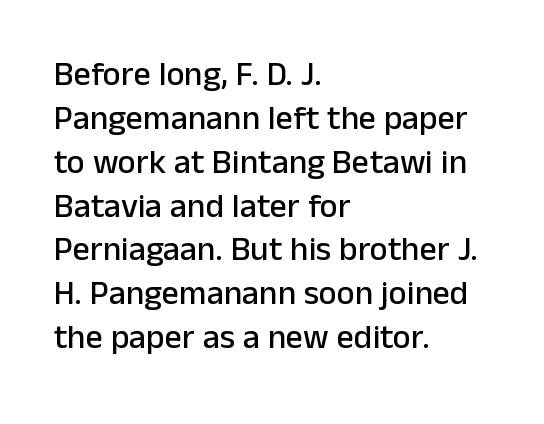
Italic: no, the glyphs are upright roman. The space beneath each line is pristine and unruled. Summary of vertical rhythm: regular, with standard interline spacing. These lines are composed in type without serifs. Visually the block forms a straight wall on the left and a jagged coastline on the right. Proportional: the letters do not fall into vertical columns.
